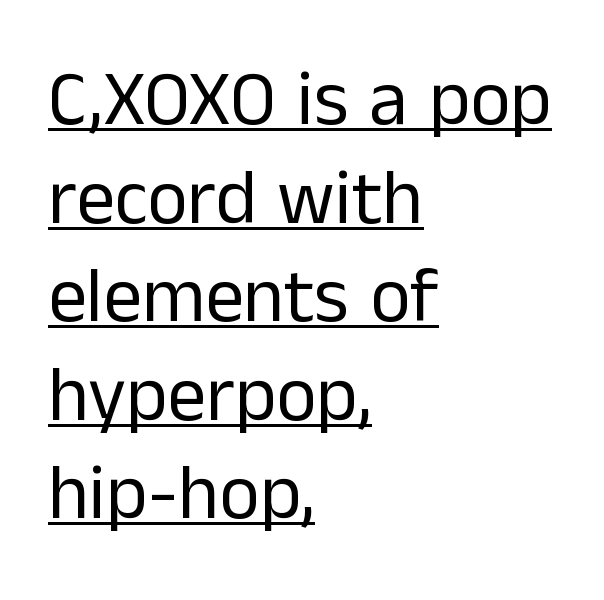
{"serif": "no", "italic": "no", "bold": "no", "weight": "regular", "width": "normal", "stroke_contrast": "low", "x_height": "medium", "monospaced": "no", "underline": "yes", "align": "left", "line_spacing": "normal", "line_spacing_ratio": 1.28, "letter_spacing": "normal", "letter_spacing_em": 0.0, "glyph_px": 77}
